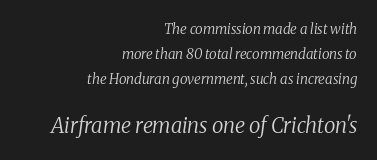
Q: Is the text bold? A: No.
Q: Is the text italic (slanted)? A: Yes, it leans right by about 8 degrees.
Q: Is the text underlined? A: No.
Q: How is the paragraph aligned? A: Right-aligned.
Q: Is the spacing between letters normal or unusually wide? A: Normal.
Q: Which block of text is set in a larger size, the first (top) or the second (bottom)? A: The second (bottom) one.
